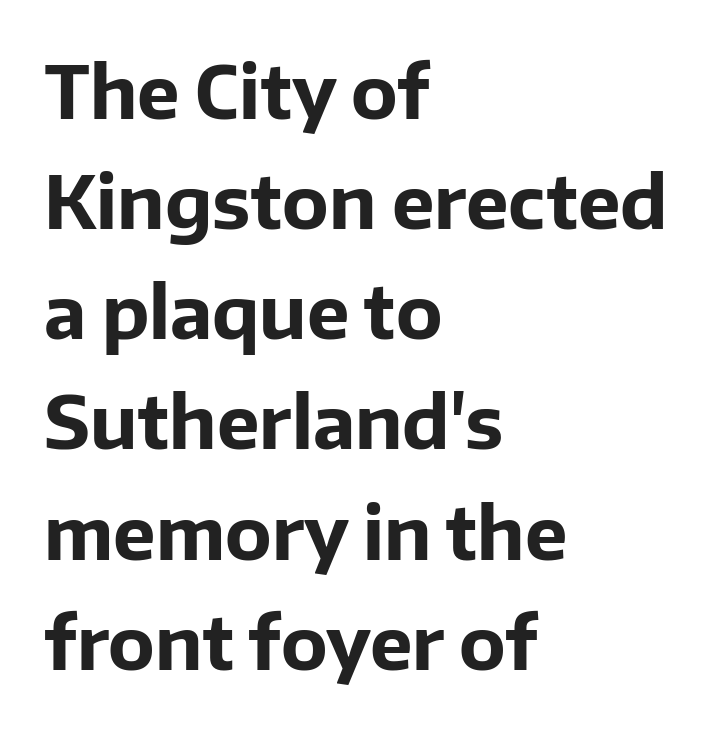
The image shows 72 px bold sans-serif type, upright; set left-aligned, normal line spacing (1.53x), normal letter spacing, not underlined; low stroke contrast and a medium x-height.
